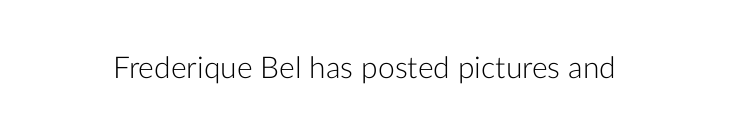
The image shows 30 px light sans-serif type, upright; set normal letter spacing, not underlined; low stroke contrast and a medium x-height.
